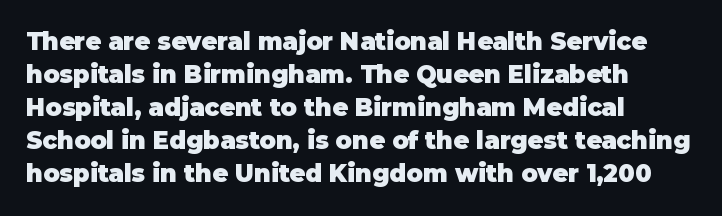
Q: Is the text bold? A: Yes.
Q: Is the text italic (slanted)? A: No, it is upright.
Q: Is the text underlined? A: No.
Q: How is the paragraph aligned? A: Left-aligned.
Q: Is the spacing between letters normal or unusually wide? A: Normal.
Q: Is the spacing between lines tight, normal or loose? A: Normal.
